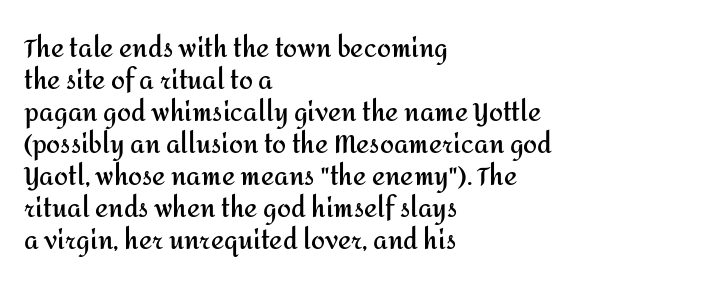
{"italic": "no", "bold": "yes", "underline": "no", "align": "left", "line_spacing": "normal", "line_spacing_ratio": 1.28, "letter_spacing": "normal", "letter_spacing_em": 0.0, "glyph_px": 25}
